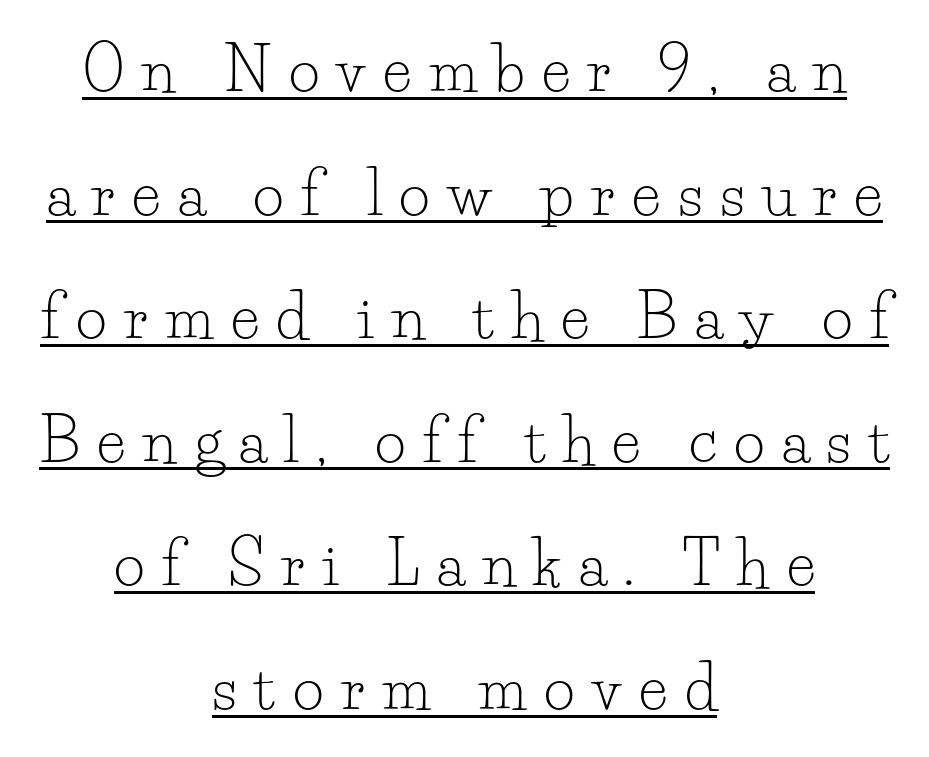
Q: Is the text bold? A: No.
Q: Is the text italic (slanted)? A: No, it is upright.
Q: Is the typeface a serif or a sans-serif typeface? A: Serif.
Q: Is the text underlined? A: Yes.
Q: How is the paragraph aligned? A: Centered.
Q: Is the spacing between letters normal or unusually wide? A: Unusually wide.
Q: Is the spacing between lines tight, normal or loose? A: Loose.
Q: Width (condensed, normal, or wide)? A: Normal.
Q: Stroke contrast? A: Low.
Q: x-height? A: Small.
Q: Monospaced? A: No.
